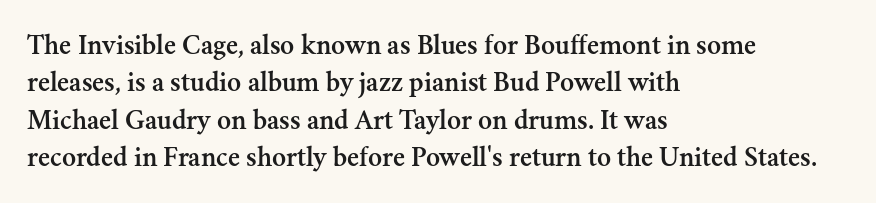
{"serif": "yes", "italic": "no", "width": "normal", "stroke_contrast": "medium", "x_height": "small", "monospaced": "no", "underline": "no", "align": "left", "line_spacing": "normal", "line_spacing_ratio": 1.29, "letter_spacing": "normal", "letter_spacing_em": 0.0, "glyph_px": 29}
